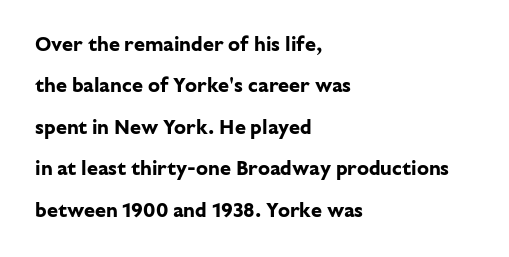
Q: Is the text bold? A: Yes.
Q: Is the text italic (slanted)? A: No, it is upright.
Q: Is the text underlined? A: No.
Q: How is the paragraph aligned? A: Left-aligned.
Q: Is the spacing between letters normal or unusually wide? A: Normal.
Q: Is the spacing between lines tight, normal or loose? A: Loose.
